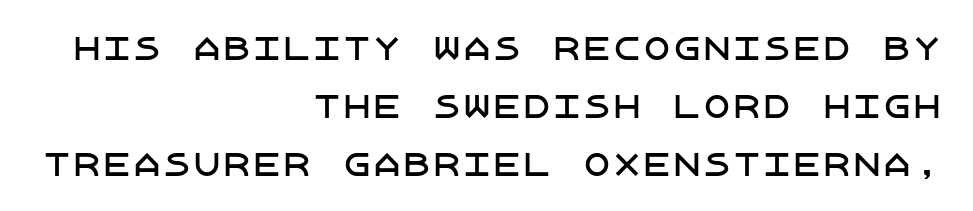
Each row of text sits above clean, open space. Each line ends at the same right margin while the left side varies. There is no visible air inserted between adjacent glyphs. The designer dialed line spacing up above the default. The typography opts for an upright posture over an oblique one. Is this a sans? Yes — the strokes have no serifs.
